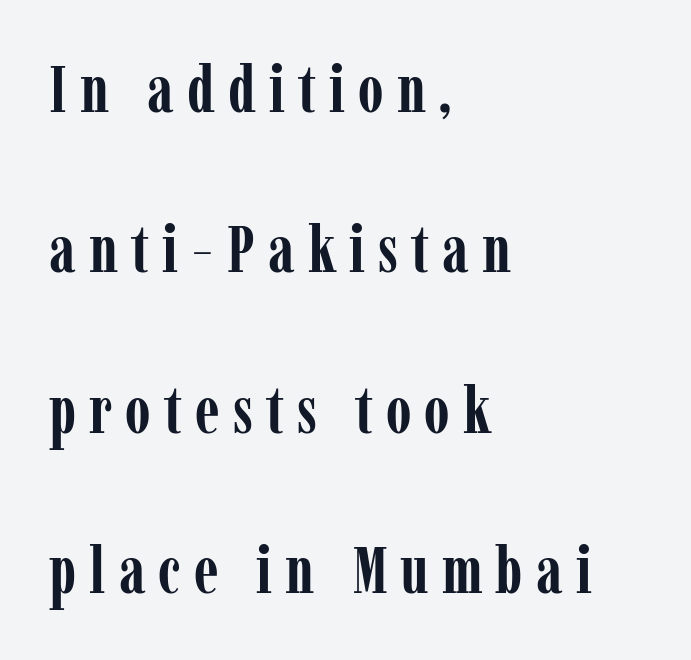
Q: Is the text bold? A: Yes.
Q: Is the text italic (slanted)? A: No, it is upright.
Q: Is the typeface a serif or a sans-serif typeface? A: Serif.
Q: Is the text underlined? A: No.
Q: How is the paragraph aligned? A: Left-aligned.
Q: Is the spacing between letters normal or unusually wide? A: Unusually wide.
Q: Is the spacing between lines tight, normal or loose? A: Loose.
Q: Width (condensed, normal, or wide)? A: Condensed.
Q: Stroke contrast? A: Low.
Q: x-height? A: Medium.
Q: Monospaced? A: No.
